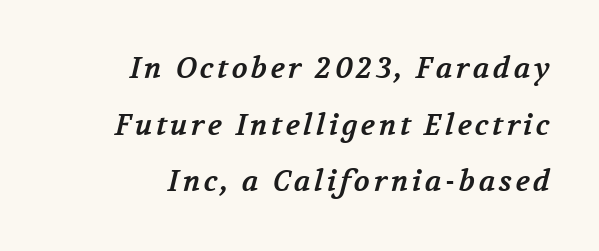
Vertical spacing — loose. Anything drawn beneath the words? Only blank space. Note: serifs present on the glyphs. Here the designer chose a conventional face with non-uniform glyph widths.
